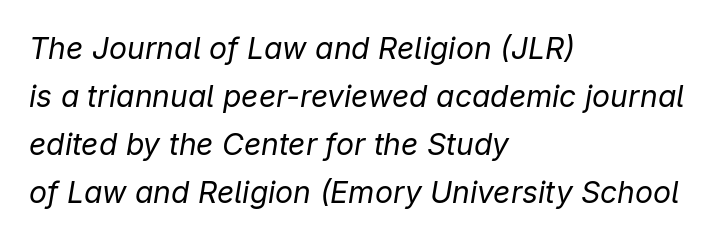
You could not count columns in this text — the font is proportionally spaced. Teacher's note: observe the even left margin — that is flush-left alignment. Between one letter and the next there's only the usual sliver of space. Think standard paragraph weight, or any step lighter than that.
